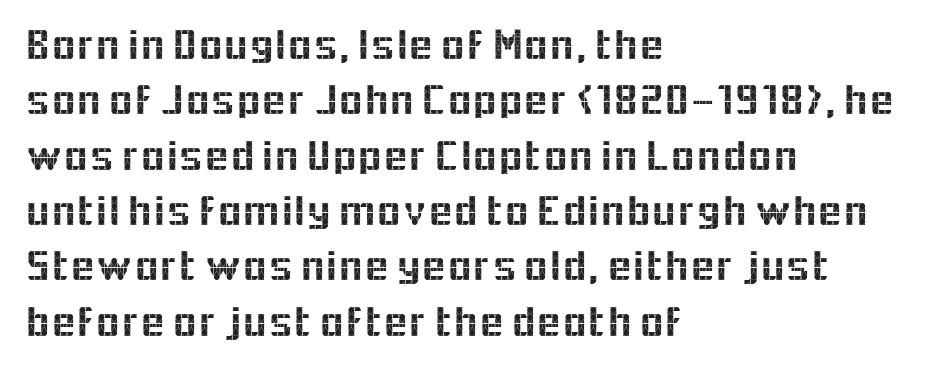
The image shows 45 px sans-serif type, upright; set left-aligned, line spacing 1.23x, normal letter spacing, not underlined; a medium x-height.
